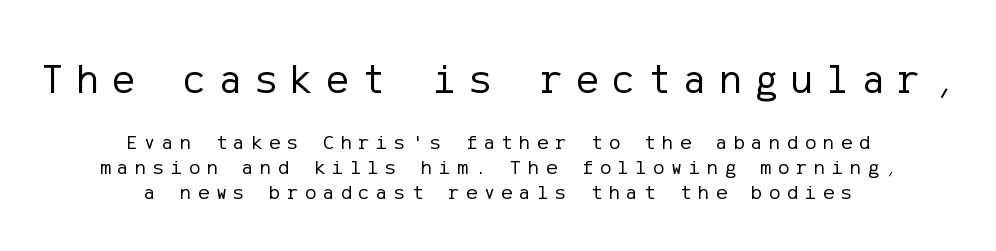
Q: Is the text bold? A: No.
Q: Is the text italic (slanted)? A: No, it is upright.
Q: Is the typeface a serif or a sans-serif typeface? A: Sans-serif.
Q: Is the text underlined? A: No.
Q: How is the paragraph aligned? A: Centered.
Q: Is the spacing between letters normal or unusually wide? A: Unusually wide.
Q: Which block of text is set in a larger size, the first (top) or the second (bottom)? A: The first (top) one.
Q: Width (condensed, normal, or wide)? A: Normal.
Q: Stroke contrast? A: Low.
Q: x-height? A: Medium.
